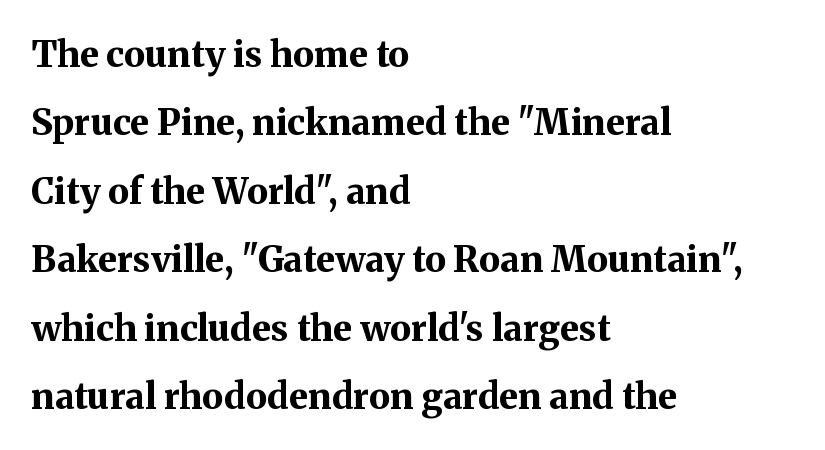
Q: Is the text bold? A: Yes.
Q: Is the text italic (slanted)? A: No, it is upright.
Q: Is the typeface a serif or a sans-serif typeface? A: Serif.
Q: Is the text underlined? A: No.
Q: How is the paragraph aligned? A: Left-aligned.
Q: Is the spacing between letters normal or unusually wide? A: Normal.
Q: Is the spacing between lines tight, normal or loose? A: Loose.
Q: Width (condensed, normal, or wide)? A: Normal.
Q: Stroke contrast? A: Medium.
Q: x-height? A: Medium.
Q: Monospaced? A: No.
